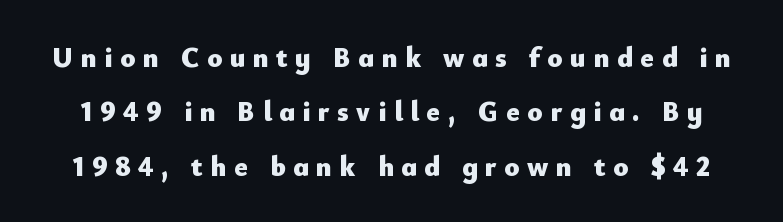
The image shows 28 px heavy sans-serif type, upright; set loose line spacing (1.94x), unusually wide letter spacing (+0.27 em), not underlined; low stroke contrast and a small x-height.
